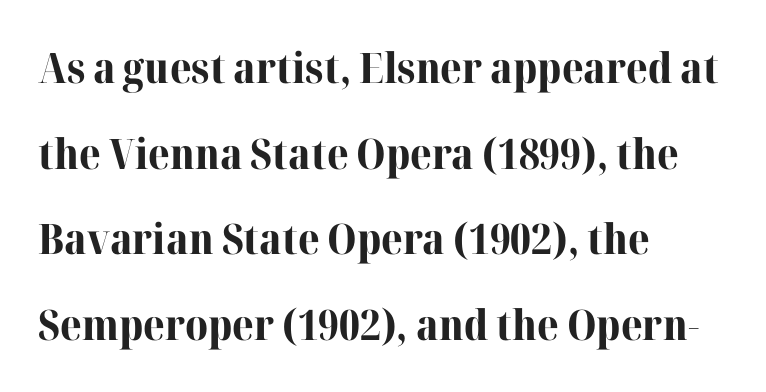
Think of a printed novel: that variable character pitch is what you see here. The rendering uses a bold face; every stroke is thick and dark. Has an underline been added? It has not. The lines in this sample share a left origin and differ only in where they stop.
